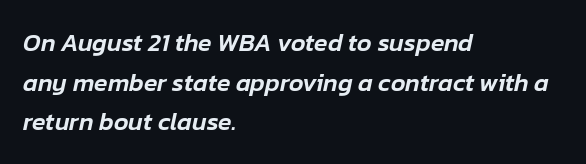
{"italic": "yes", "lean": "right", "slant_degrees": 12, "underline": "no", "align": "left", "line_spacing": "normal", "line_spacing_ratio": 1.59, "letter_spacing": "normal", "letter_spacing_em": 0.0, "glyph_px": 25}
